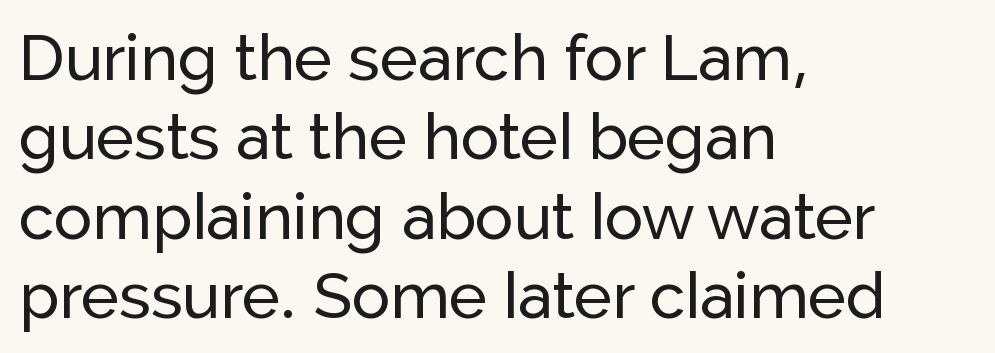
Q: Is the text italic (slanted)? A: No, it is upright.
Q: Is the typeface a serif or a sans-serif typeface? A: Sans-serif.
Q: Is the text underlined? A: No.
Q: How is the paragraph aligned? A: Left-aligned.
Q: Is the spacing between letters normal or unusually wide? A: Normal.
Q: Width (condensed, normal, or wide)? A: Normal.
Q: Stroke contrast? A: Low.
Q: x-height? A: Medium.
Q: Monospaced? A: No.
